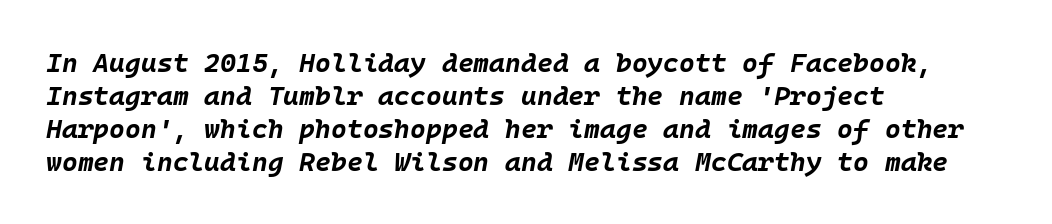
The image shows 27 px bold type, italic (leaning right); set left-aligned, line spacing 1.22x, normal letter spacing, not underlined.
